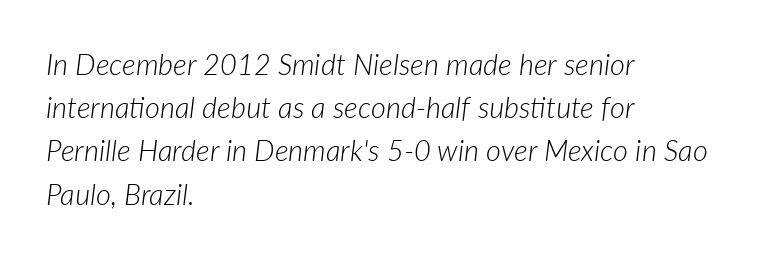
{"italic": "yes", "lean": "right", "slant_degrees": 7, "bold": "no", "weight": "light", "width": "normal", "stroke_contrast": "low", "x_height": "medium", "monospaced": "no", "underline": "no", "align": "left", "line_spacing": "normal", "line_spacing_ratio": 1.49, "letter_spacing": "normal", "letter_spacing_em": 0.0, "glyph_px": 29}
